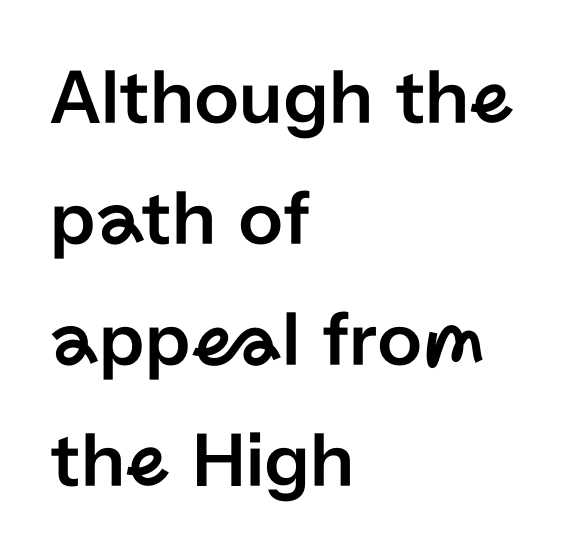
Bare-footed words on every line. In terms of posture, this sample is upright. Visually the block forms a straight wall on the left and a jagged coastline on the right. Leading: standard. Spacing verdict: proportional, widths tailored to each character.
